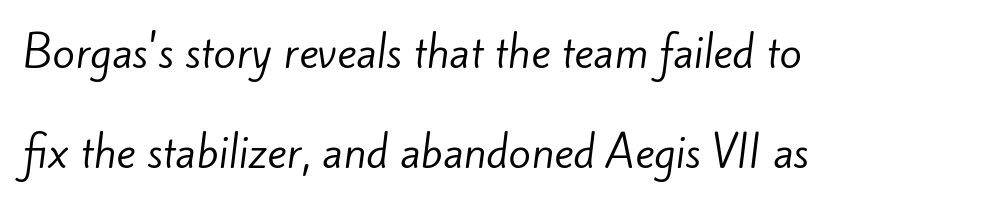
{"serif": "no", "bold": "no", "weight": "regular", "width": "normal", "stroke_contrast": "low", "x_height": "small", "monospaced": "no", "underline": "no", "align": "left", "line_spacing": "loose", "line_spacing_ratio": 2.43, "letter_spacing": "normal", "letter_spacing_em": 0.0, "glyph_px": 41}
